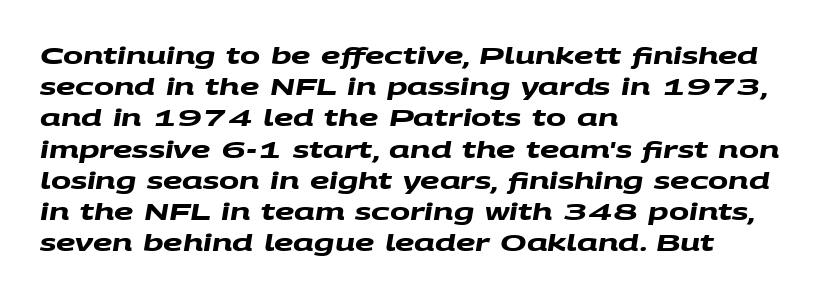
{"bold": "yes", "underline": "no", "align": "left", "line_spacing": "normal", "line_spacing_ratio": 1.3, "letter_spacing": "normal", "letter_spacing_em": 0.0, "glyph_px": 24}
